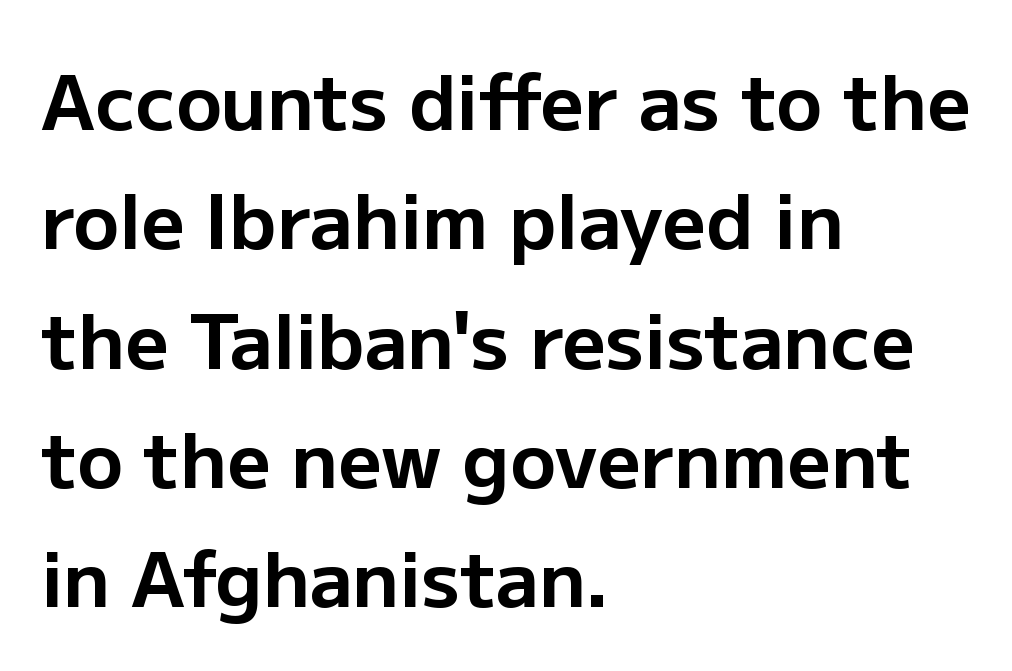
A typesetter would call this proportional, since set widths differ per character. Grotesque or geometric, the face here clearly has no serifs. Characters follow at the spacing the type designer built in. The passage shown stacks its lines at a standard gap.
